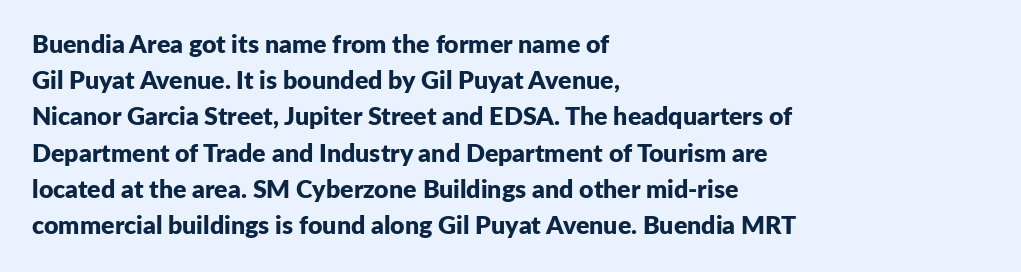
The image shows 25 px bold type, upright; set left-aligned, normal line spacing (1.45x), normal letter spacing, not underlined.
